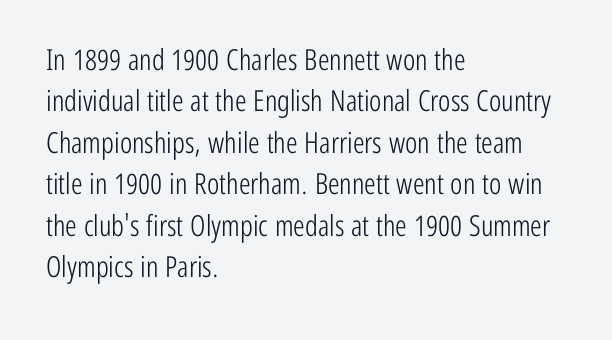
The image shows 29 px light, condensed sans-serif type, upright; set left-aligned, normal line spacing (1.43x), normal letter spacing, not underlined; low stroke contrast and a medium x-height.
